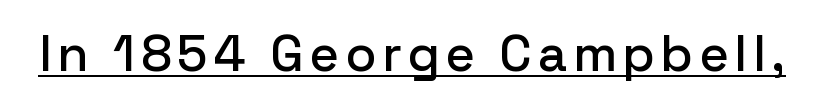
Q: Is the text italic (slanted)? A: No, it is upright.
Q: Is the typeface a serif or a sans-serif typeface? A: Sans-serif.
Q: Is the text underlined? A: Yes.
Q: Width (condensed, normal, or wide)? A: Normal.
Q: Stroke contrast? A: Low.
Q: x-height? A: Medium.
Q: Monospaced? A: No.
